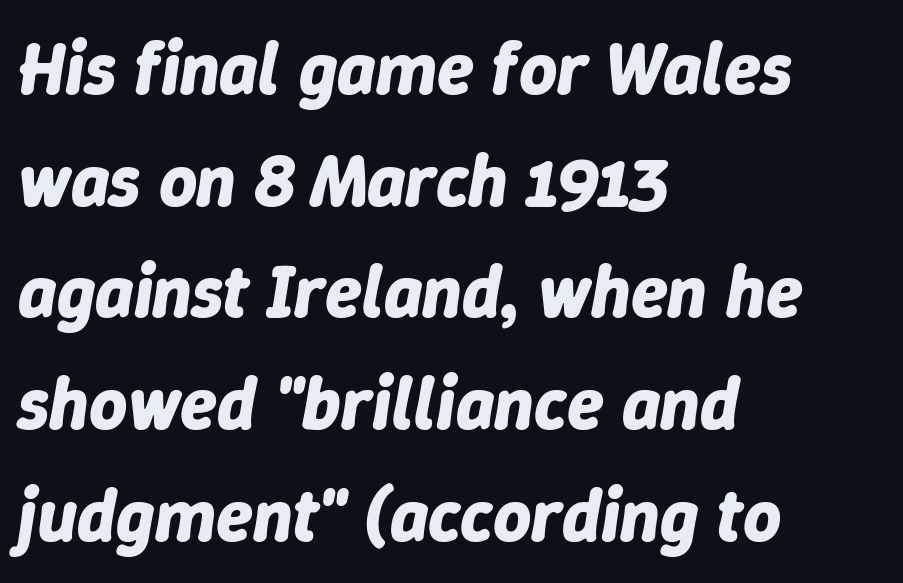
Q: Is the text bold? A: Yes.
Q: Is the text italic (slanted)? A: Yes, it leans right by about 9 degrees.
Q: Is the text underlined? A: No.
Q: How is the paragraph aligned? A: Left-aligned.
Q: Is the spacing between letters normal or unusually wide? A: Normal.
Q: Is the spacing between lines tight, normal or loose? A: Normal.
Q: Width (condensed, normal, or wide)? A: Normal.
Q: Stroke contrast? A: Low.
Q: x-height? A: Medium.
Q: Monospaced? A: No.
